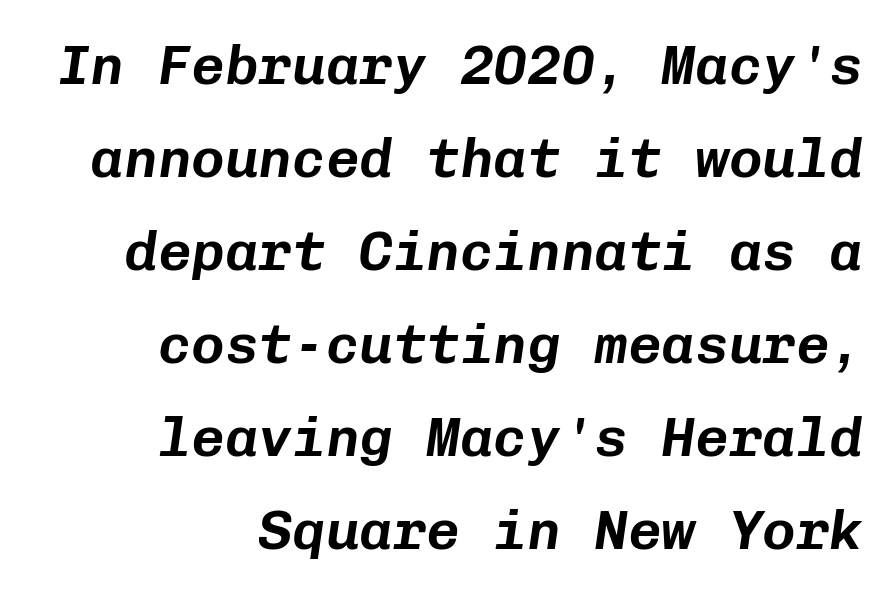
Q: Is the text italic (slanted)? A: Yes, it leans right by about 8 degrees.
Q: Is the text underlined? A: No.
Q: How is the paragraph aligned? A: Right-aligned.
Q: Is the spacing between letters normal or unusually wide? A: Normal.
Q: Is the spacing between lines tight, normal or loose? A: Normal.
Q: Width (condensed, normal, or wide)? A: Normal.
Q: Stroke contrast? A: Low.
Q: x-height? A: Medium.
Q: Monospaced? A: Yes.
